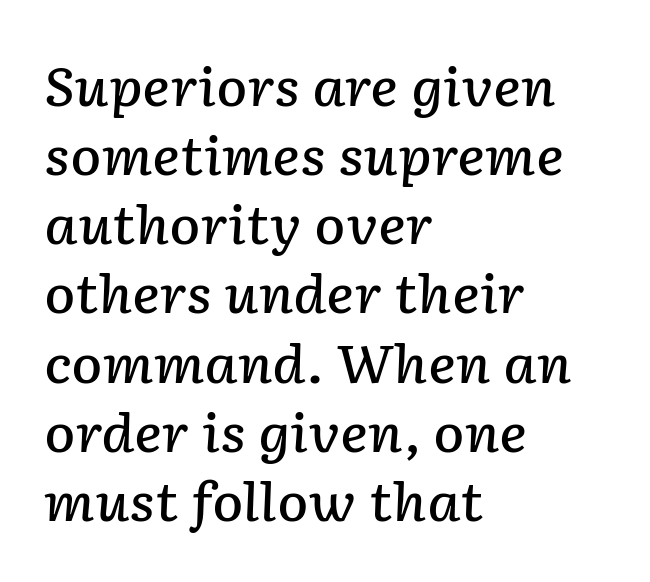
The image shows 52 px semibold type, italic (leaning right); set left-aligned, normal line spacing (1.33x), normal letter spacing, not underlined; low stroke contrast and a medium x-height.
